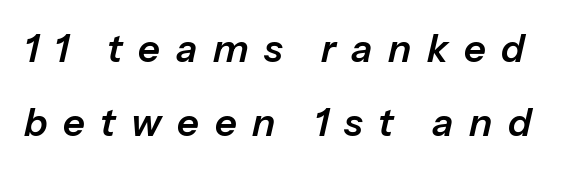
The image shows 38 px text type, italic (leaning right); set loose line spacing (1.95x), unusually wide letter spacing (+0.41 em), not underlined; low stroke contrast and a medium x-height.
